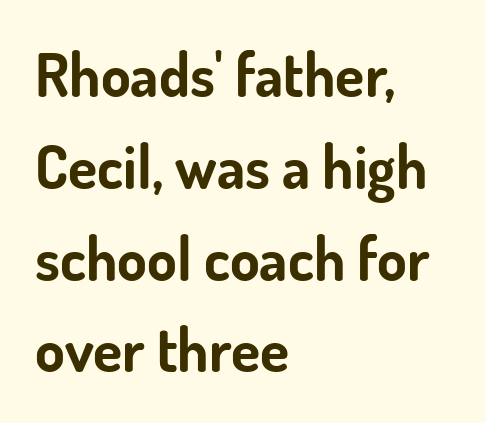
Q: Is the text bold? A: Yes.
Q: Is the text italic (slanted)? A: No, it is upright.
Q: Is the typeface a serif or a sans-serif typeface? A: Sans-serif.
Q: Is the text underlined? A: No.
Q: How is the paragraph aligned? A: Left-aligned.
Q: Is the spacing between letters normal or unusually wide? A: Normal.
Q: Is the spacing between lines tight, normal or loose? A: Normal.
Q: Width (condensed, normal, or wide)? A: Normal.
Q: Stroke contrast? A: Low.
Q: x-height? A: Small.
Q: Monospaced? A: No.
